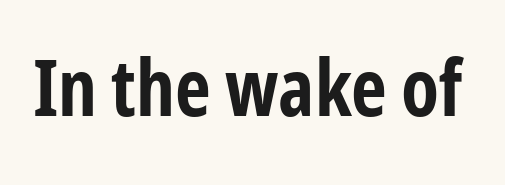
Set as a true bold cut, around the 700 mark. Inter-character spacing is left at the font's built-in metrics. The face used here is a sans, in the tradition of grotesques and geometrics. No italicization has been applied; the sample stays upright. Proportional: the letters do not fall into vertical columns.
